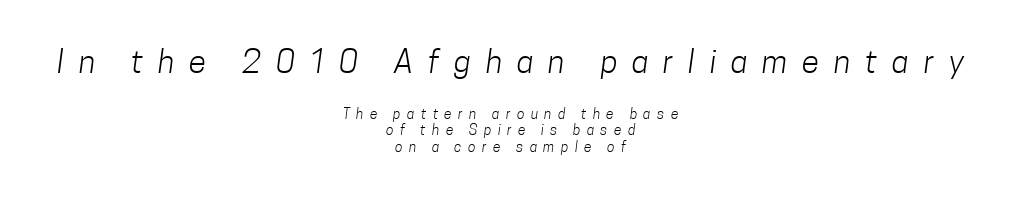
The image shows 32 px light, condensed sans-serif type; set centered, line spacing 1.19x, unusually wide letter spacing (+0.46 em), not underlined; the first (top) block is 2.29x larger; low stroke contrast and a medium x-height.
